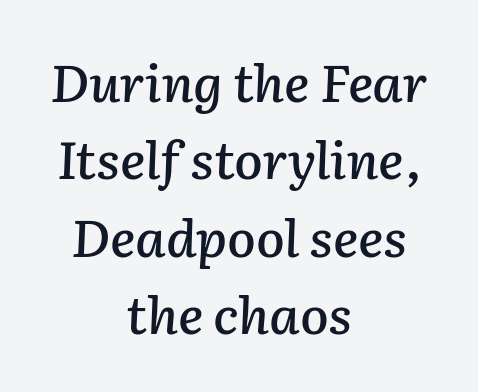
Q: Is the text italic (slanted)? A: Yes, it leans right by about 2 degrees.
Q: Is the text underlined? A: No.
Q: How is the paragraph aligned? A: Centered.
Q: Is the spacing between letters normal or unusually wide? A: Normal.
Q: Is the spacing between lines tight, normal or loose? A: Normal.
Q: Width (condensed, normal, or wide)? A: Normal.
Q: Stroke contrast? A: Low.
Q: x-height? A: Medium.
Q: Monospaced? A: No.
